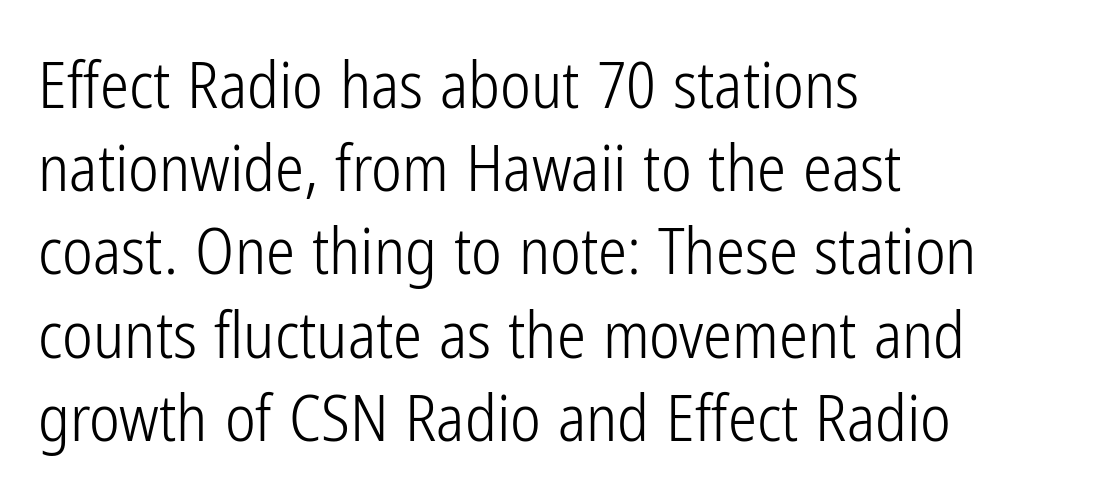
The image shows 65 px light, condensed sans-serif type, upright; set left-aligned, normal line spacing (1.28x), normal letter spacing, not underlined; low stroke contrast and a medium x-height.
